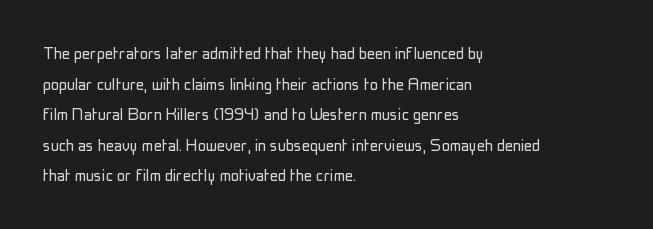
{"italic": "no", "bold": "no", "underline": "no", "align": "left", "line_spacing": "normal", "line_spacing_ratio": 1.53, "letter_spacing": "normal", "letter_spacing_em": 0.0, "glyph_px": 20}
